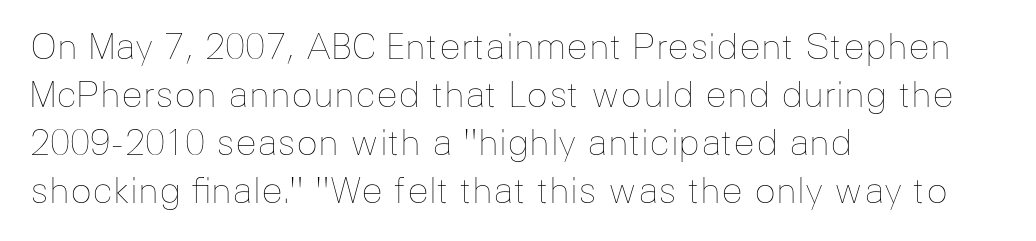
The image shows 36 px thin type, upright; set left-aligned, normal line spacing (1.33x), normal letter spacing, not underlined; low stroke contrast and a medium x-height.
